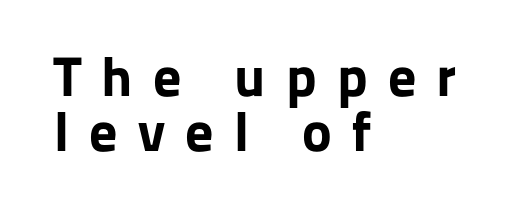
Q: Is the text bold? A: Yes.
Q: Is the text italic (slanted)? A: No, it is upright.
Q: Is the typeface a serif or a sans-serif typeface? A: Sans-serif.
Q: Is the text underlined? A: No.
Q: How is the paragraph aligned? A: Left-aligned.
Q: Is the spacing between letters normal or unusually wide? A: Unusually wide.
Q: Is the spacing between lines tight, normal or loose? A: Tight.
Q: Width (condensed, normal, or wide)? A: Normal.
Q: Stroke contrast? A: Low.
Q: x-height? A: Medium.
Q: Monospaced? A: No.
